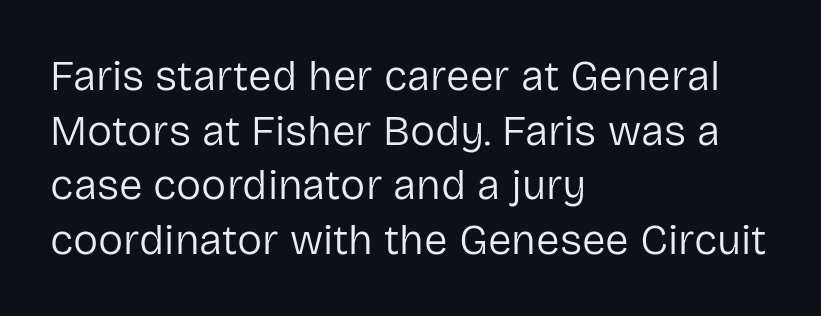
The image shows 42 px regular-weight sans-serif type, upright; set left-aligned, normal line spacing (1.3x), normal letter spacing, not underlined; low stroke contrast and a medium x-height.
